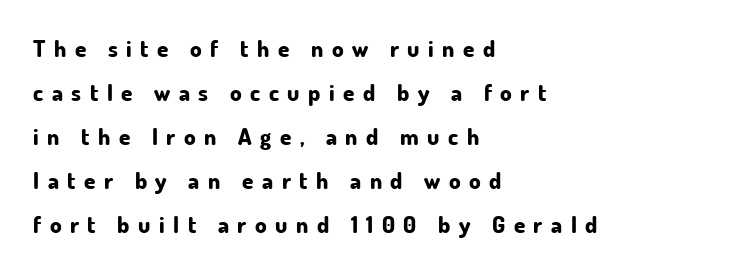
The image shows 23 px bold type, upright; set left-aligned, loose line spacing (1.91x), unusually wide letter spacing (+0.37 em), not underlined.
